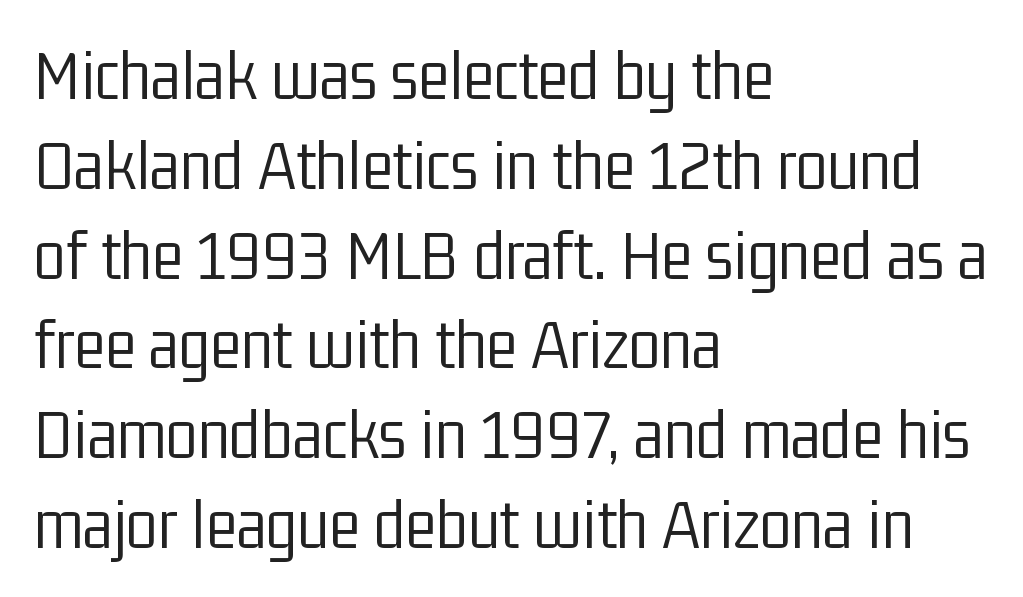
Q: Is the text bold? A: No.
Q: Is the text italic (slanted)? A: No, it is upright.
Q: Is the typeface a serif or a sans-serif typeface? A: Sans-serif.
Q: Is the text underlined? A: No.
Q: How is the paragraph aligned? A: Left-aligned.
Q: Is the spacing between letters normal or unusually wide? A: Normal.
Q: Width (condensed, normal, or wide)? A: Condensed.
Q: Stroke contrast? A: Low.
Q: x-height? A: Medium.
Q: Monospaced? A: No.
